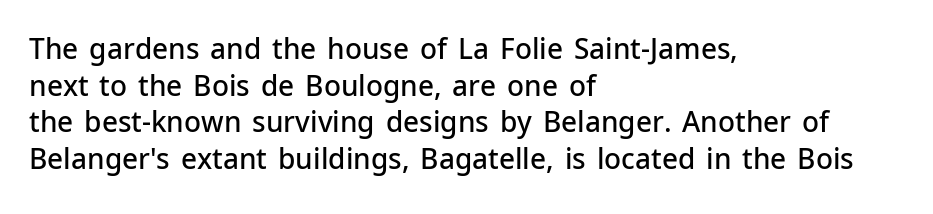
The image shows 28 px semibold sans-serif type, upright; set left-aligned, normal line spacing (1.31x), normal letter spacing, not underlined; low stroke contrast and a medium x-height.
